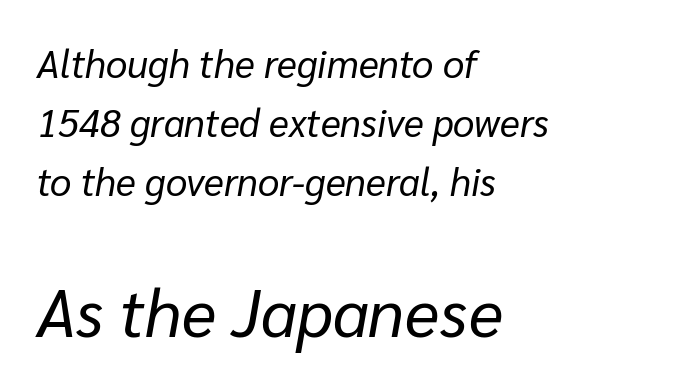
Varying glyph widths throughout — classic text-font behaviour. The words here are not underlined. This sample uses plain, unmodified letter spacing. Slanted lettering throughout. Look at the glyph heights: the lower group is clearly the bigger setting. The weight tops out at a normal text grade.
